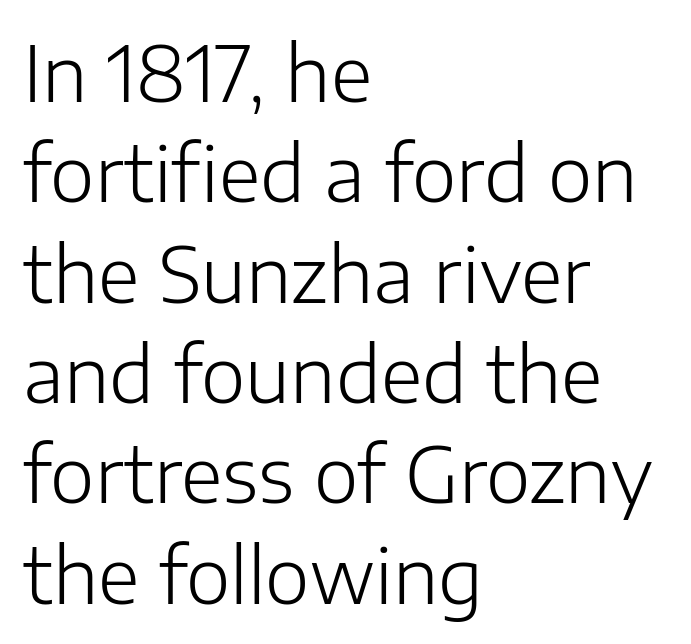
This sample uses a sans-serif face. Reading down the column, the eye jumps a familiar distance to each next line. Characters follow at the spacing the type designer built in. Weight: in the light-to-regular range. Descenders are the only things crossing below the line.
